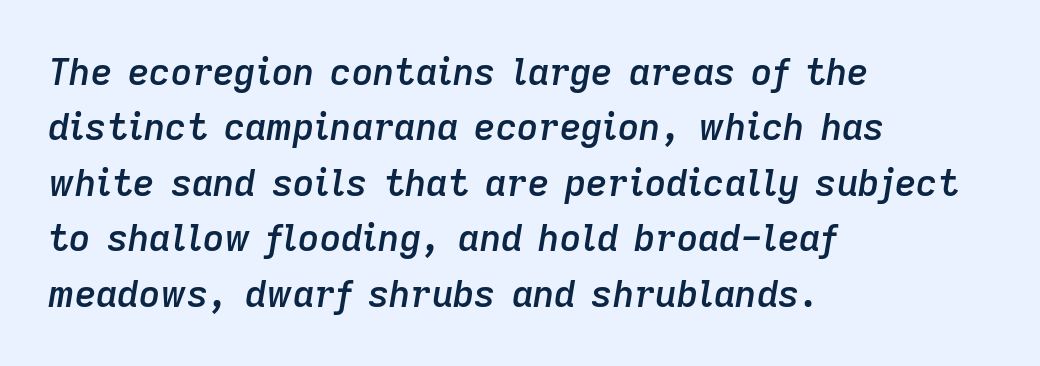
The image shows 37 px semibold type, italic (leaning right); set left-aligned, normal line spacing (1.5x), normal letter spacing, not underlined; low stroke contrast and a medium x-height.
